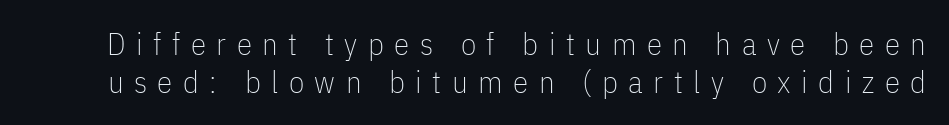
{"serif": "no", "italic": "no", "bold": "no", "weight": "thin", "width": "condensed", "stroke_contrast": "low", "x_height": "medium", "monospaced": "no", "underline": "no", "line_spacing_ratio": 1.22, "letter_spacing": "wide", "letter_spacing_em": 0.34, "glyph_px": 31}
